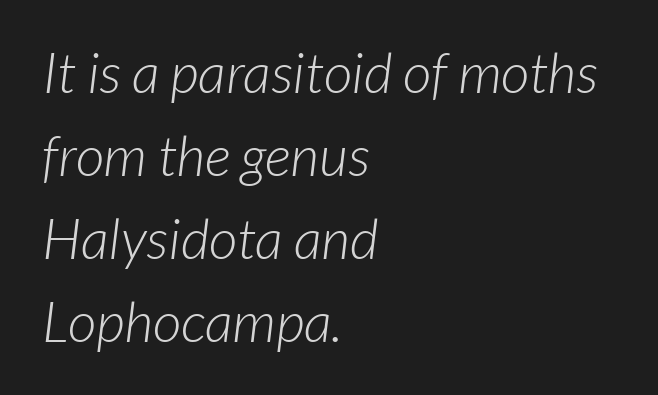
{"serif": "no", "bold": "no", "weight": "light", "width": "normal", "stroke_contrast": "low", "x_height": "medium", "monospaced": "no", "underline": "no", "align": "left", "line_spacing": "normal", "line_spacing_ratio": 1.48, "letter_spacing": "normal", "letter_spacing_em": 0.0, "glyph_px": 56}
